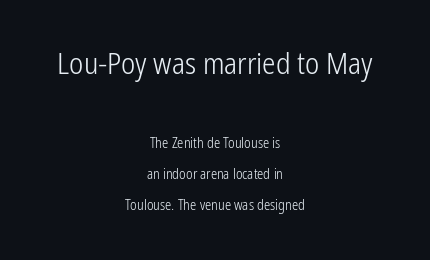
Q: Is the text bold? A: No.
Q: Is the text italic (slanted)? A: No, it is upright.
Q: Is the typeface a serif or a sans-serif typeface? A: Sans-serif.
Q: Is the text underlined? A: No.
Q: How is the paragraph aligned? A: Centered.
Q: Is the spacing between letters normal or unusually wide? A: Normal.
Q: Is the spacing between lines tight, normal or loose? A: Loose.
Q: Which block of text is set in a larger size, the first (top) or the second (bottom)? A: The first (top) one.
Q: Width (condensed, normal, or wide)? A: Condensed.
Q: Stroke contrast? A: Low.
Q: x-height? A: Medium.
Q: Monospaced? A: No.
